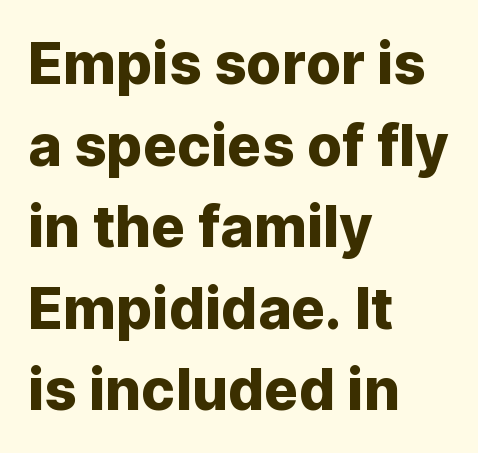
Q: Is the text italic (slanted)? A: No, it is upright.
Q: Is the typeface a serif or a sans-serif typeface? A: Sans-serif.
Q: Is the text underlined? A: No.
Q: How is the paragraph aligned? A: Left-aligned.
Q: Is the spacing between letters normal or unusually wide? A: Normal.
Q: Is the spacing between lines tight, normal or loose? A: Normal.
Q: Width (condensed, normal, or wide)? A: Normal.
Q: Stroke contrast? A: Low.
Q: x-height? A: Medium.
Q: Monospaced? A: No.
